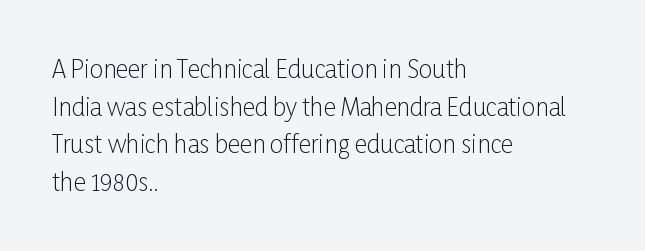
Q: Is the text bold? A: No.
Q: Is the text italic (slanted)? A: No, it is upright.
Q: Is the text underlined? A: No.
Q: How is the paragraph aligned? A: Left-aligned.
Q: Is the spacing between letters normal or unusually wide? A: Normal.
Q: Is the spacing between lines tight, normal or loose? A: Normal.
